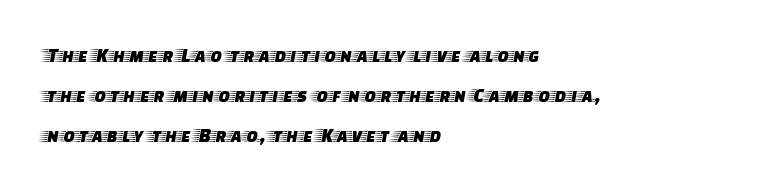
Inter-character spacing is left at the font's built-in metrics. Each new line begins a long way beneath the previous one. Horizontally, the lines are justified to the leading edge only. Descenders are the only things crossing below the line.
